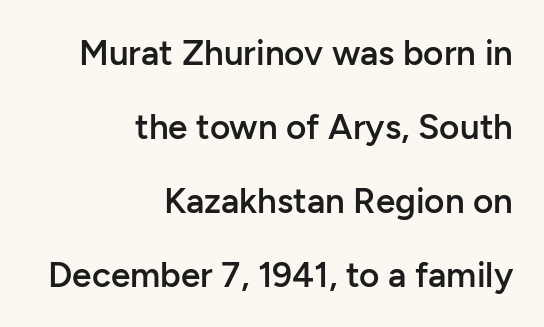
Q: Is the text bold? A: Semi-bold.
Q: Is the text italic (slanted)? A: No, it is upright.
Q: Is the typeface a serif or a sans-serif typeface? A: Sans-serif.
Q: Is the text underlined? A: No.
Q: How is the paragraph aligned? A: Right-aligned.
Q: Is the spacing between letters normal or unusually wide? A: Normal.
Q: Is the spacing between lines tight, normal or loose? A: Loose.
Q: Width (condensed, normal, or wide)? A: Normal.
Q: Stroke contrast? A: Low.
Q: x-height? A: Medium.
Q: Monospaced? A: No.
